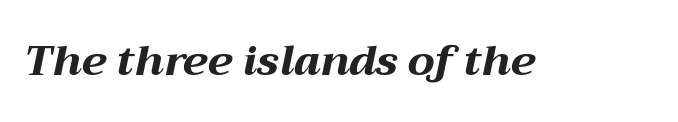
The face used here is rendered with its standard letterfit. The foot of each line stays bare and open. Emphasis-style slanted type is in use. These lines are rendered in a variable-pitch font.
